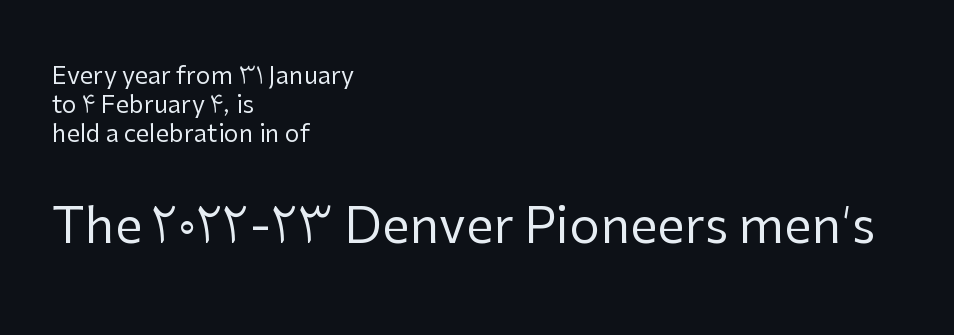
The image shows 49 px regular-weight sans-serif type, upright; set left-aligned, line spacing 1.21x, normal letter spacing, not underlined; the second (bottom) block is 2.04x larger; low stroke contrast and a medium x-height.
